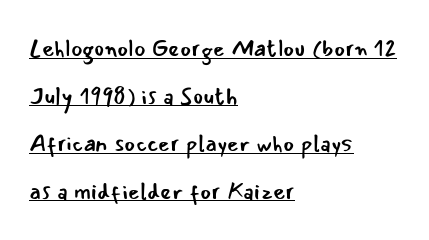
{"italic": "no", "bold": "no", "underline": "yes", "align": "left", "line_spacing": "loose", "line_spacing_ratio": 1.98, "letter_spacing": "normal", "letter_spacing_em": 0.0, "glyph_px": 24}
